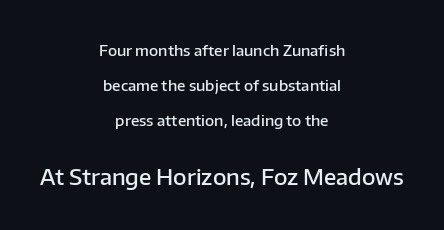
The image shows 22 px text type, upright; set centered, loose line spacing (2.32x), normal letter spacing, not underlined; the second (bottom) block is 1.47x larger.
